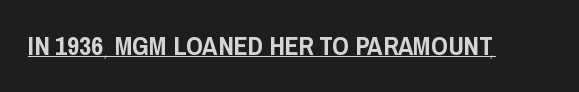
Q: Is the text italic (slanted)? A: No, it is upright.
Q: Is the text underlined? A: Yes.
Q: Is the spacing between letters normal or unusually wide? A: Normal.
